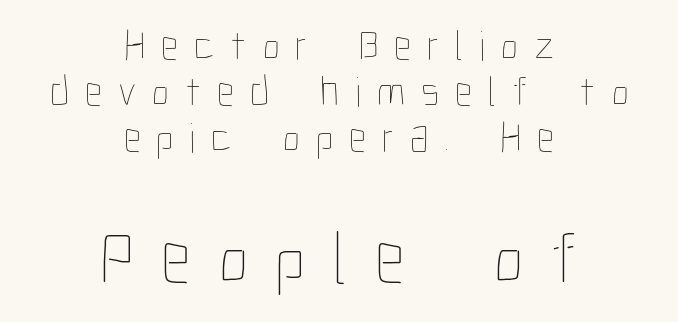
{"italic": "no", "bold": "no", "weight": "thin", "width": "condensed", "stroke_contrast": "low", "x_height": "medium", "monospaced": "no", "underline": "no", "align": "center", "line_spacing": "tight", "line_spacing_ratio": 1.07, "letter_spacing": "wide", "letter_spacing_em": 0.37, "larger_block": "second", "size_ratio": 1.74, "glyph_px": 75}
